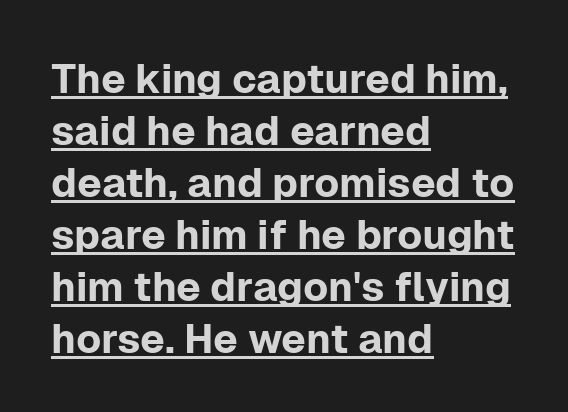
Honestly, the underline is the first thing you notice here. Caption: standard tracking, unaltered. The rendering anchors every line to the left-hand side. Ascenders rise straight up at ninety degrees. Regular leading. The passage shown is typed in a proportional face where columns would drift.
